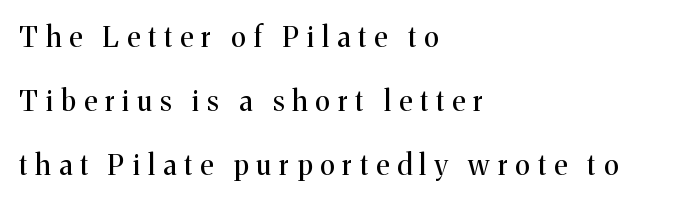
The image shows 28 px regular-weight serif type, upright; set left-aligned, loose line spacing (2.29x), unusually wide letter spacing (+0.29 em), not underlined; medium stroke contrast and a medium x-height.
